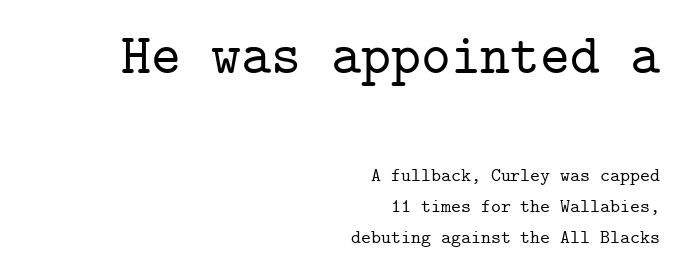
The axis of the letterforms is exactly vertical. The space between consecutive lines is moderate. This layout puts the oversized block above and the modest block below. No word sits above an underline. Fixed-width glyphs throughout — classic coding-font behaviour. Layout note: lines flush right.
